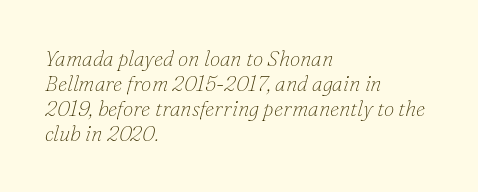
Stroke mass is kept to a normal reading level or below. Reading down the block, your eye returns to a fixed left position each line. The zone under the glyphs is completely vacant. Every character sits at an angle, as italics do. The letterforms sit shoulder to shoulder at normal distance.
